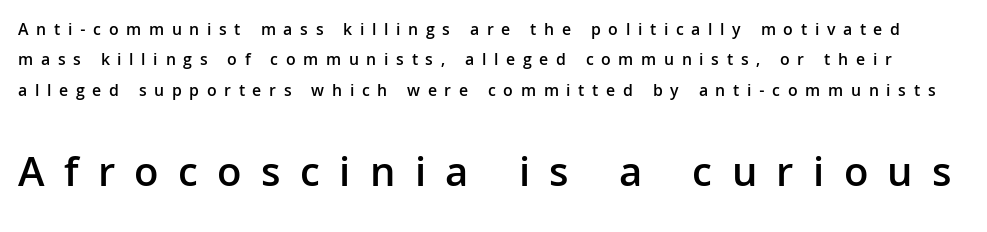
No italicization has been applied; the sample stays upright. Size contrast runs from small at the top to large at the bottom. Bare-footed words on every line. Look at the stroke-to-counter ratio: somewhat heavy, a semibold. The letters carry no serifs — their stems end cleanly without finishing strokes. A typesetter would call this proportional, since set widths differ per character.
